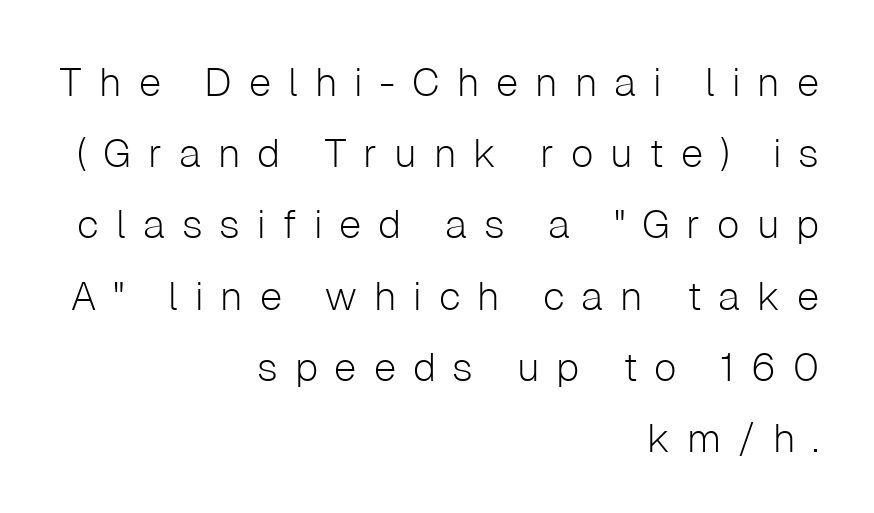
{"serif": "no", "italic": "no", "bold": "no", "weight": "light", "width": "normal", "stroke_contrast": "low", "x_height": "medium", "monospaced": "no", "underline": "no", "align": "right", "line_spacing_ratio": 1.78, "letter_spacing": "wide", "letter_spacing_em": 0.42, "glyph_px": 40}
